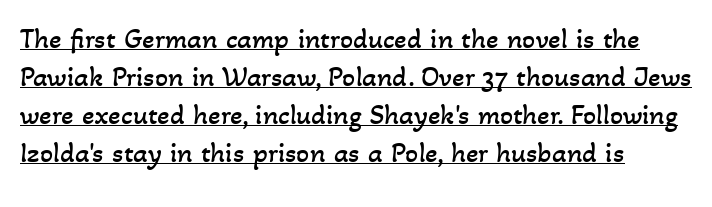
Q: Is the text bold? A: No.
Q: Is the text underlined? A: Yes.
Q: How is the paragraph aligned? A: Left-aligned.
Q: Is the spacing between letters normal or unusually wide? A: Normal.
Q: Is the spacing between lines tight, normal or loose? A: Normal.
Q: Width (condensed, normal, or wide)? A: Normal.
Q: Stroke contrast? A: Low.
Q: x-height? A: Small.
Q: Monospaced? A: No.
